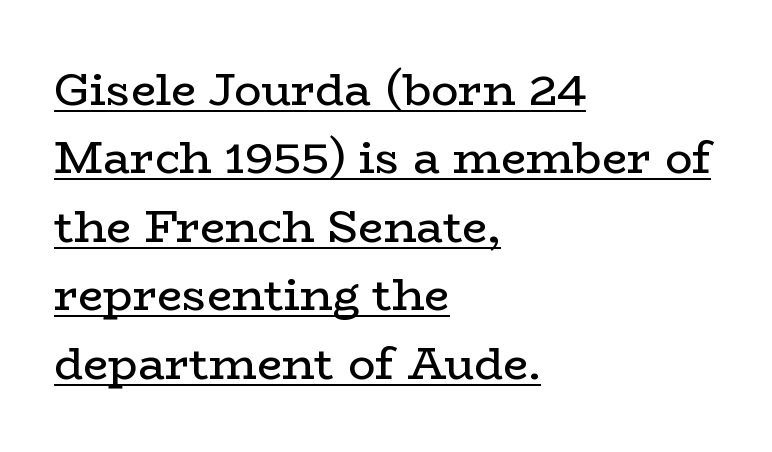
The image shows 45 px regular-weight, wide serif type, upright; set left-aligned, normal line spacing (1.52x), normal letter spacing, underlined; low stroke contrast and a medium x-height.
